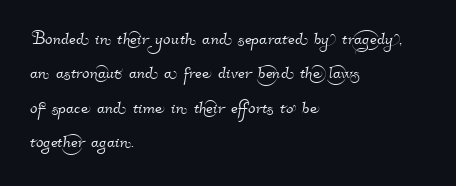
Q: Is the text underlined? A: No.
Q: How is the paragraph aligned? A: Left-aligned.
Q: Is the spacing between letters normal or unusually wide? A: Normal.
Q: Is the spacing between lines tight, normal or loose? A: Normal.
